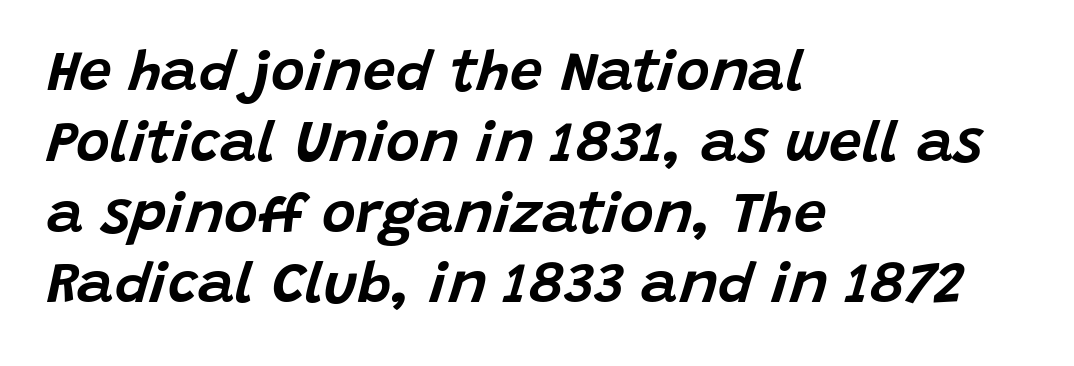
The image shows 58 px text type, italic (leaning right); set left-aligned, line spacing 1.22x, normal letter spacing, not underlined; low stroke contrast and a large x-height.
